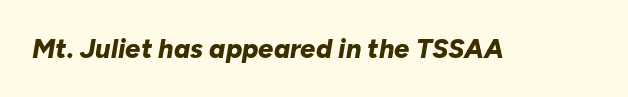
Nobody drew a line under any word here. These lines were composed using italics. This is heavy type, rendered in bold. Letter spacing: default.
